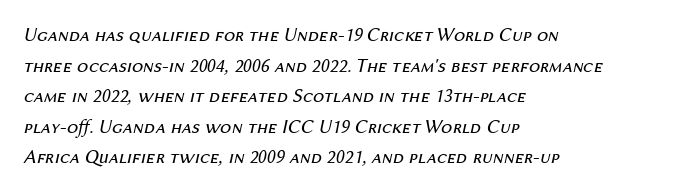
Q: Is the text bold? A: No.
Q: Is the text italic (slanted)? A: Yes, it leans right by about 12 degrees.
Q: Is the text underlined? A: No.
Q: How is the paragraph aligned? A: Left-aligned.
Q: Is the spacing between letters normal or unusually wide? A: Normal.
Q: Is the spacing between lines tight, normal or loose? A: Normal.
